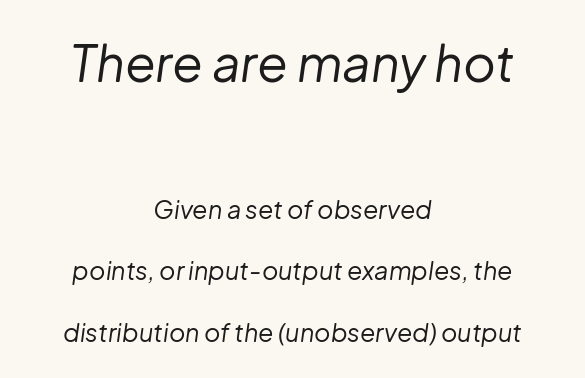
Q: Is the text bold? A: No.
Q: Is the text italic (slanted)? A: Yes, it leans right by about 8 degrees.
Q: Is the text underlined? A: No.
Q: How is the paragraph aligned? A: Centered.
Q: Is the spacing between letters normal or unusually wide? A: Normal.
Q: Is the spacing between lines tight, normal or loose? A: Loose.
Q: Which block of text is set in a larger size, the first (top) or the second (bottom)? A: The first (top) one.
Q: Width (condensed, normal, or wide)? A: Normal.
Q: Stroke contrast? A: Low.
Q: x-height? A: Medium.
Q: Monospaced? A: No.
